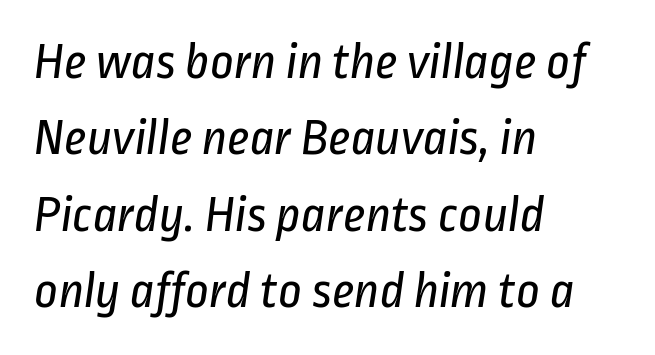
Q: Is the text bold? A: No.
Q: Is the typeface a serif or a sans-serif typeface? A: Sans-serif.
Q: Is the text underlined? A: No.
Q: How is the paragraph aligned? A: Left-aligned.
Q: Is the spacing between letters normal or unusually wide? A: Normal.
Q: Is the spacing between lines tight, normal or loose? A: Normal.
Q: Width (condensed, normal, or wide)? A: Condensed.
Q: Stroke contrast? A: Low.
Q: x-height? A: Medium.
Q: Monospaced? A: No.
